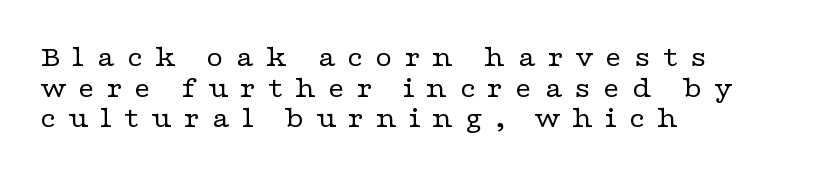
The image shows 29 px regular-weight, wide serif type, upright; set left-aligned, tight line spacing (1.06x), unusually wide letter spacing (+0.4 em), not underlined; low stroke contrast and a medium x-height.
